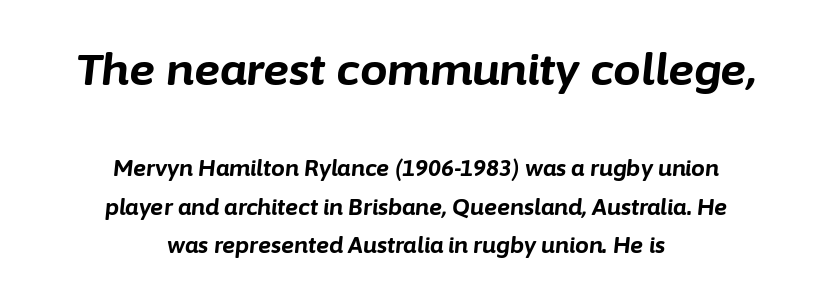
The passage shown is not underscored anywhere. Large over small — that's the arrangement of the two blocks here. The sample has been set heavy, in full bold. There's an unmistakable incline to the writing here. Spacing verdict: proportional, widths tailored to each character.
